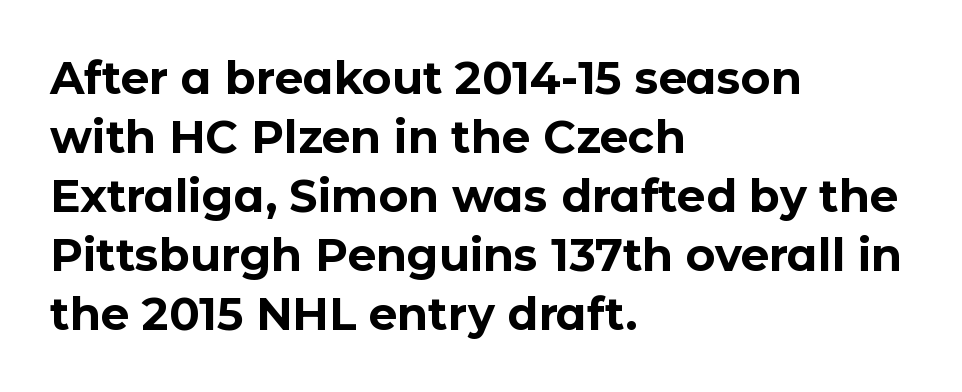
Q: Is the text bold? A: Yes.
Q: Is the text italic (slanted)? A: No, it is upright.
Q: Is the typeface a serif or a sans-serif typeface? A: Sans-serif.
Q: Is the text underlined? A: No.
Q: How is the paragraph aligned? A: Left-aligned.
Q: Is the spacing between letters normal or unusually wide? A: Normal.
Q: Is the spacing between lines tight, normal or loose? A: Normal.
Q: Width (condensed, normal, or wide)? A: Normal.
Q: Stroke contrast? A: Low.
Q: x-height? A: Medium.
Q: Monospaced? A: No.
